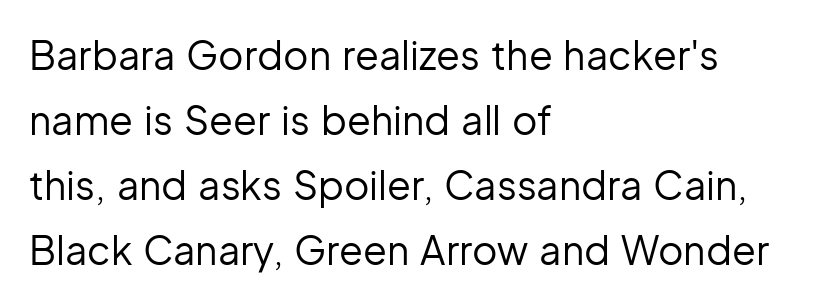
The passage shown is not bold in any degree. Do the characters align in a grid? No, the font is proportional. The paragraph shown leans on its left margin. The font's upright variant was chosen for this text. Tracking value appears to be zero — textbook default spacing.
